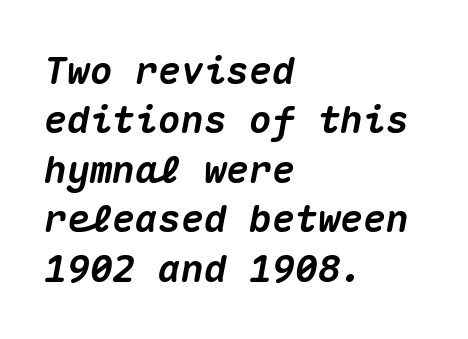
{"italic": "yes", "lean": "right", "slant_degrees": 10, "bold": "yes", "weight": "heavy", "width": "normal", "stroke_contrast": "medium", "x_height": "medium", "monospaced": "yes", "underline": "no", "align": "left", "line_spacing": "normal", "line_spacing_ratio": 1.3, "letter_spacing": "normal", "letter_spacing_em": 0.0, "glyph_px": 38}
